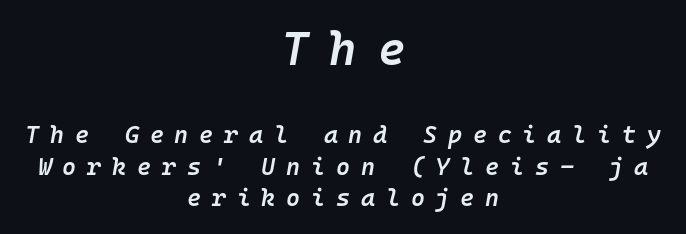
Q: Is the text bold? A: Semi-bold.
Q: Is the text italic (slanted)? A: Yes, it leans right by about 10 degrees.
Q: Is the text underlined? A: No.
Q: How is the paragraph aligned? A: Centered.
Q: Is the spacing between letters normal or unusually wide? A: Unusually wide.
Q: Is the spacing between lines tight, normal or loose? A: Normal.
Q: Which block of text is set in a larger size, the first (top) or the second (bottom)? A: The first (top) one.
Q: Width (condensed, normal, or wide)? A: Normal.
Q: Stroke contrast? A: Low.
Q: x-height? A: Medium.
Q: Monospaced? A: Yes.
